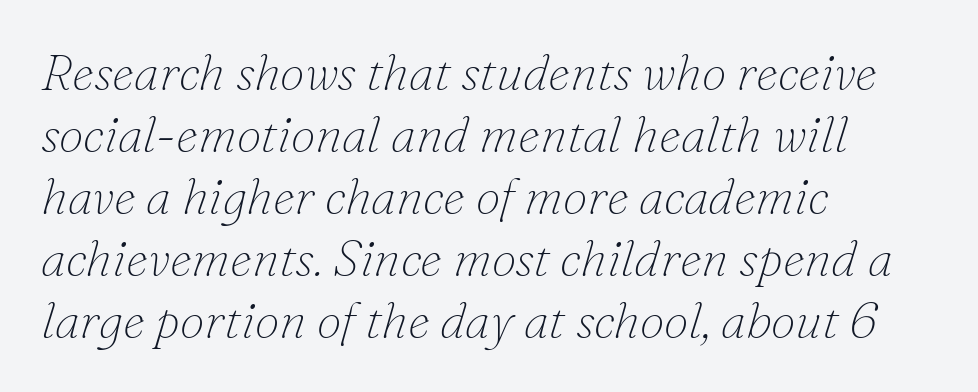
The image shows 50 px thin serif type, italic (leaning right); set left-aligned, line spacing 1.24x, normal letter spacing, not underlined; low stroke contrast and a small x-height.
